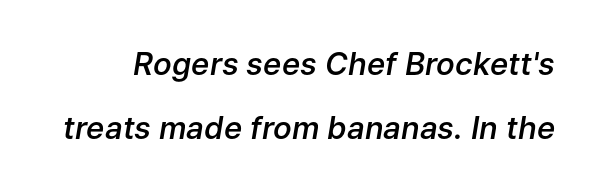
Q: Is the text bold? A: Semi-bold.
Q: Is the text italic (slanted)? A: Yes, it leans right by about 9 degrees.
Q: Is the text underlined? A: No.
Q: Is the spacing between letters normal or unusually wide? A: Normal.
Q: Is the spacing between lines tight, normal or loose? A: Loose.
Q: Width (condensed, normal, or wide)? A: Normal.
Q: Stroke contrast? A: Low.
Q: x-height? A: Medium.
Q: Monospaced? A: No.
